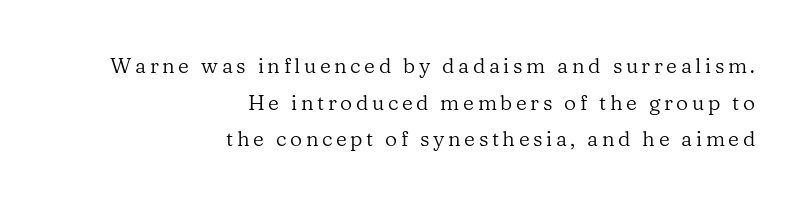
{"italic": "no", "bold": "no", "underline": "no", "align": "right", "line_spacing_ratio": 1.75, "glyph_px": 21}
